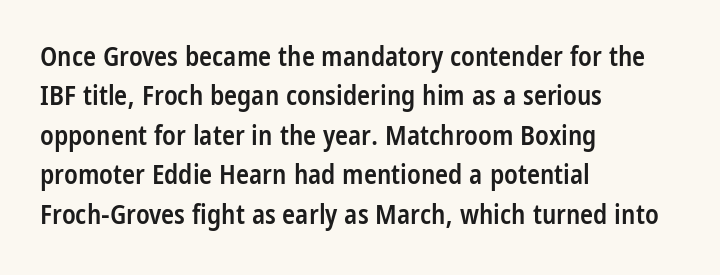
The image shows 27 px text type, upright; set left-aligned, normal line spacing (1.46x), normal letter spacing, not underlined.
